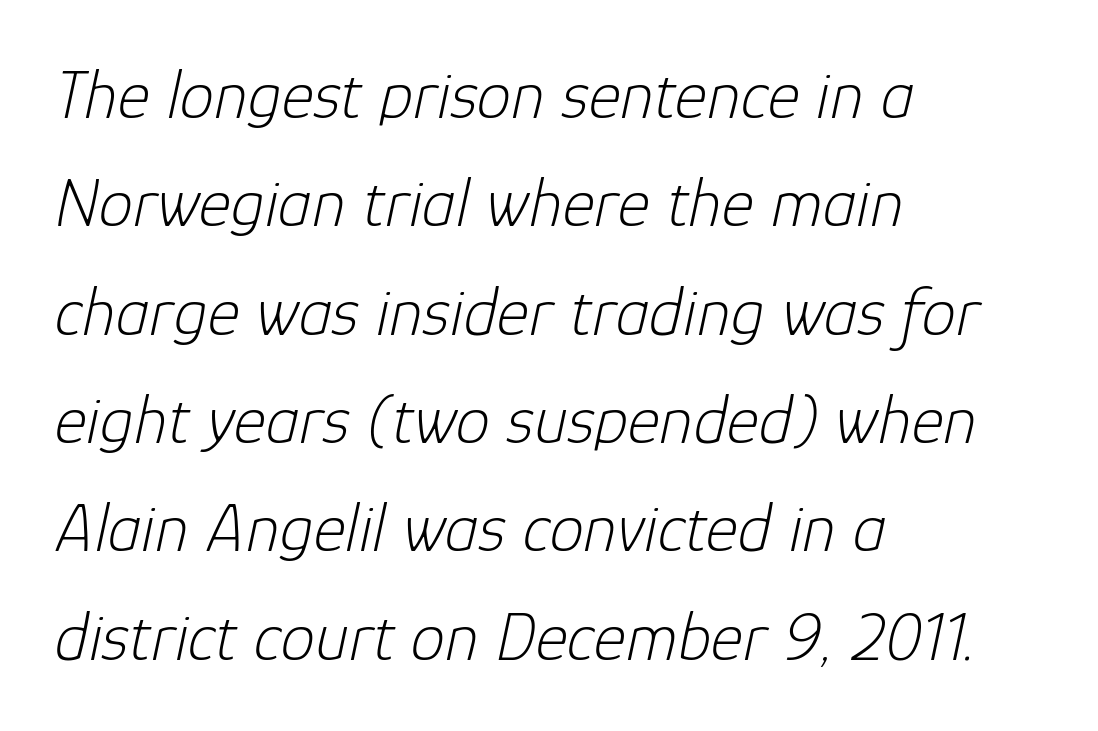
The image shows 69 px light type, italic (leaning right); set left-aligned, normal line spacing (1.57x), normal letter spacing, not underlined; low stroke contrast and a medium x-height.
